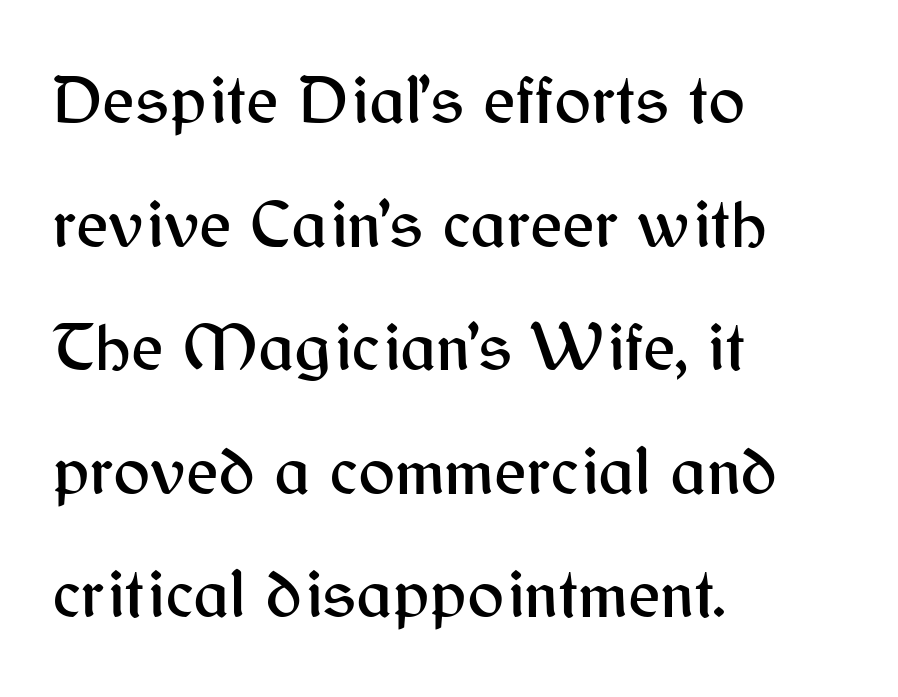
Q: Is the text italic (slanted)? A: No, it is upright.
Q: Is the typeface a serif or a sans-serif typeface? A: Sans-serif.
Q: Is the text underlined? A: No.
Q: How is the paragraph aligned? A: Left-aligned.
Q: Is the spacing between letters normal or unusually wide? A: Normal.
Q: Width (condensed, normal, or wide)? A: Normal.
Q: Stroke contrast? A: Medium.
Q: x-height? A: Medium.
Q: Monospaced? A: No.
